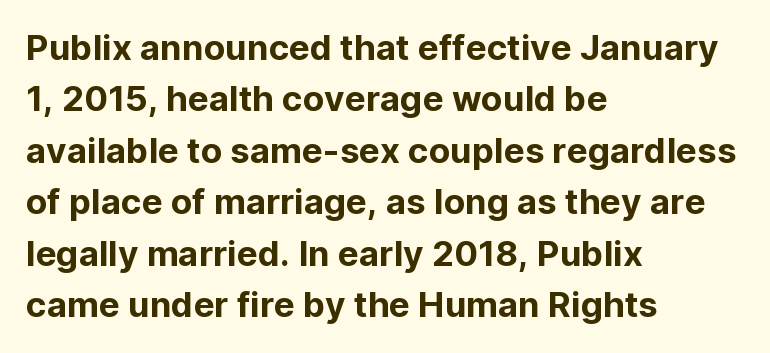
Q: Is the text italic (slanted)? A: No, it is upright.
Q: Is the typeface a serif or a sans-serif typeface? A: Sans-serif.
Q: Is the text underlined? A: No.
Q: How is the paragraph aligned? A: Left-aligned.
Q: Is the spacing between letters normal or unusually wide? A: Normal.
Q: Is the spacing between lines tight, normal or loose? A: Normal.
Q: Width (condensed, normal, or wide)? A: Normal.
Q: Stroke contrast? A: Low.
Q: x-height? A: Medium.
Q: Monospaced? A: No.
